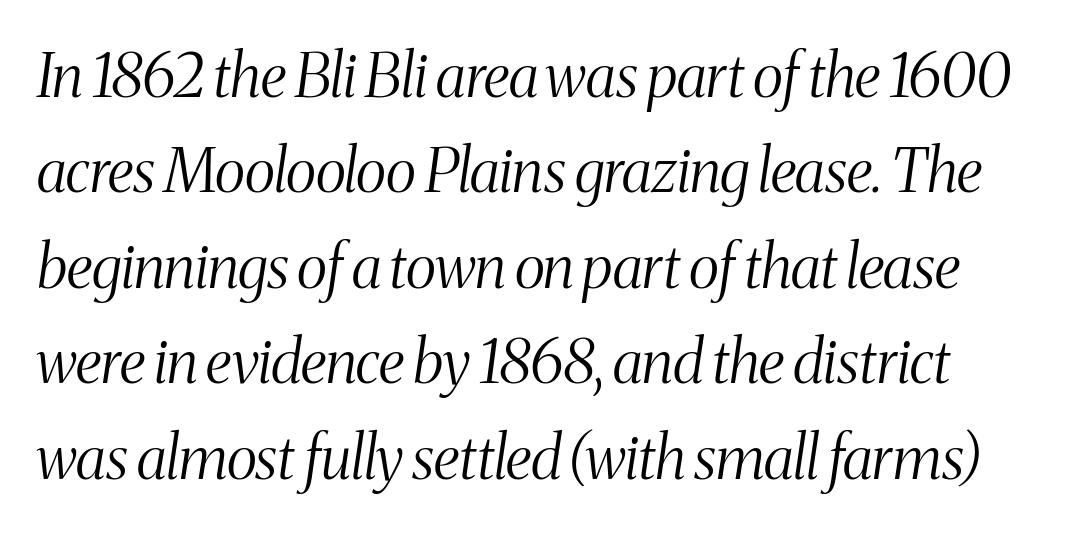
Q: Is the text bold? A: No.
Q: Is the text italic (slanted)? A: Yes, it leans right by about 8 degrees.
Q: Is the typeface a serif or a sans-serif typeface? A: Serif.
Q: Is the text underlined? A: No.
Q: Is the spacing between letters normal or unusually wide? A: Normal.
Q: Is the spacing between lines tight, normal or loose? A: Normal.
Q: Width (condensed, normal, or wide)? A: Condensed.
Q: Stroke contrast? A: Medium.
Q: x-height? A: Medium.
Q: Monospaced? A: No.
